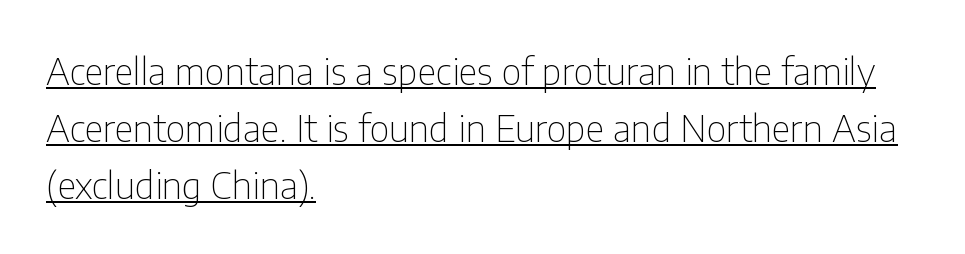
Leading matches the norm, producing a regular column. No italicization has been applied; the sample stays upright. Looks like someone drew a line under every word here. The passage shown is typed in a proportional face where columns would drift.
